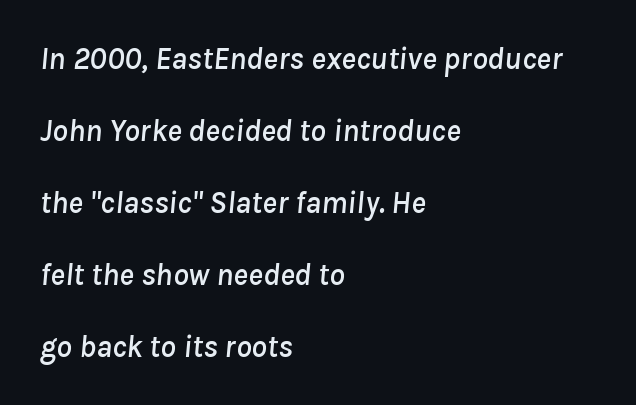
Think of a printed novel: that variable character pitch is what you see here. Characters follow at the spacing the type designer built in. Check the space under the baseline: it is left empty. In terms of leading, this rendering errs on the spacious side. Where is the straight margin? On the left. Compared with ordinary roman type, these characters are visibly tilted.
